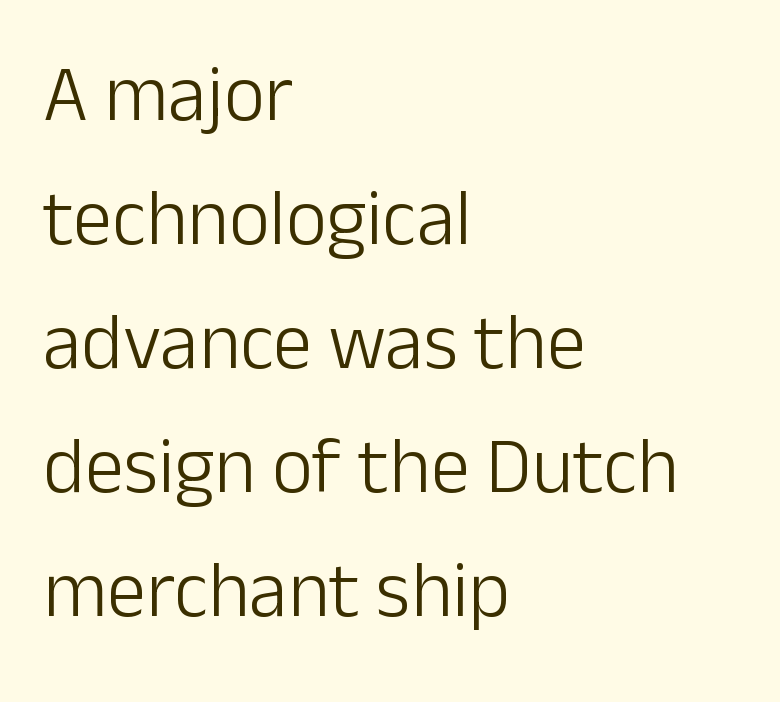
{"serif": "no", "italic": "no", "bold": "no", "weight": "light", "width": "normal", "stroke_contrast": "low", "x_height": "medium", "monospaced": "no", "underline": "no", "align": "left", "line_spacing": "normal", "line_spacing_ratio": 1.57, "letter_spacing": "normal", "letter_spacing_em": 0.0, "glyph_px": 79}
